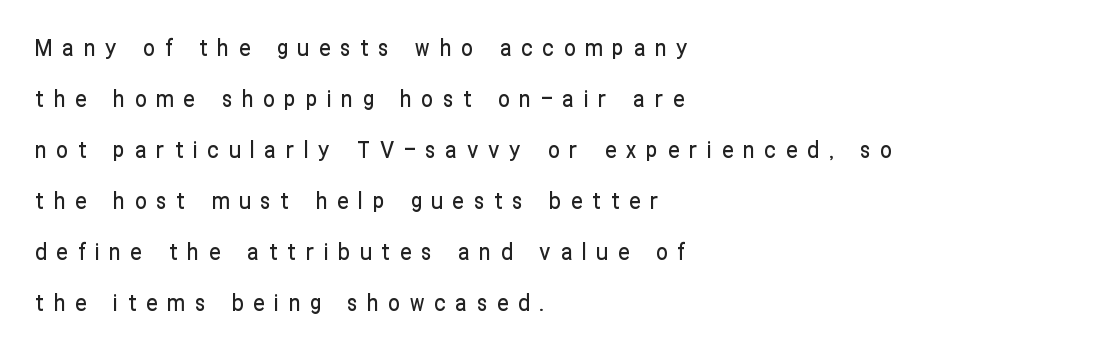
{"italic": "no", "underline": "no", "align": "left", "line_spacing": "loose", "line_spacing_ratio": 2.22, "letter_spacing": "wide", "letter_spacing_em": 0.43, "glyph_px": 23}
